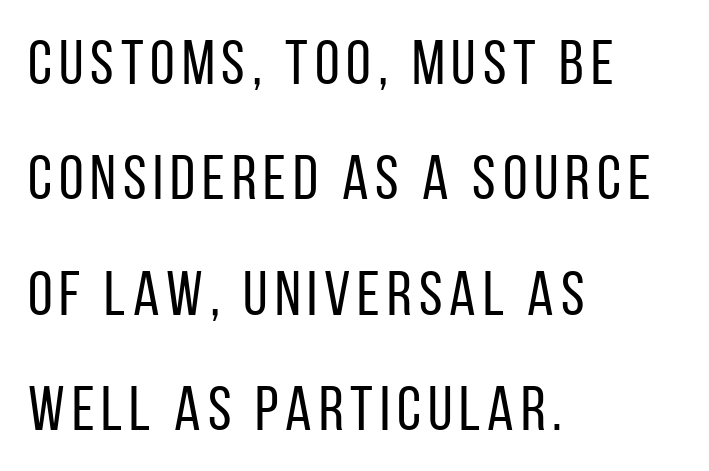
Q: Is the text bold? A: No.
Q: Is the text italic (slanted)? A: No, it is upright.
Q: Is the typeface a serif or a sans-serif typeface? A: Sans-serif.
Q: Is the text underlined? A: No.
Q: How is the paragraph aligned? A: Left-aligned.
Q: Width (condensed, normal, or wide)? A: Condensed.
Q: Stroke contrast? A: Low.
Q: x-height? A: Large.
Q: Monospaced? A: No.
